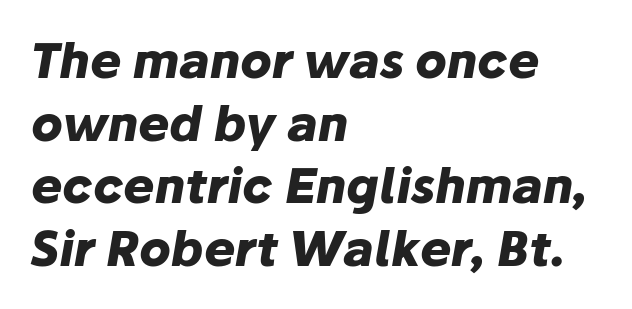
The image shows 47 px heavy type, italic (leaning right); set left-aligned, normal line spacing (1.33x), normal letter spacing, not underlined; low stroke contrast and a medium x-height.
